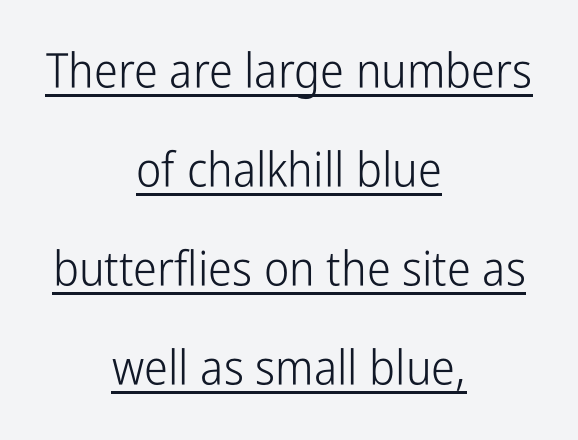
{"serif": "no", "italic": "no", "bold": "no", "weight": "light", "width": "condensed", "stroke_contrast": "low", "x_height": "medium", "monospaced": "no", "underline": "yes", "align": "center", "line_spacing": "loose", "line_spacing_ratio": 2.06, "letter_spacing": "normal", "letter_spacing_em": 0.0, "glyph_px": 48}
